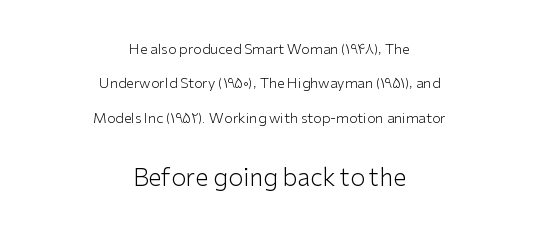
{"italic": "no", "bold": "no", "underline": "no", "align": "center", "line_spacing": "loose", "line_spacing_ratio": 2.45, "letter_spacing": "normal", "letter_spacing_em": 0.0, "larger_block": "second", "size_ratio": 1.71, "glyph_px": 24}
